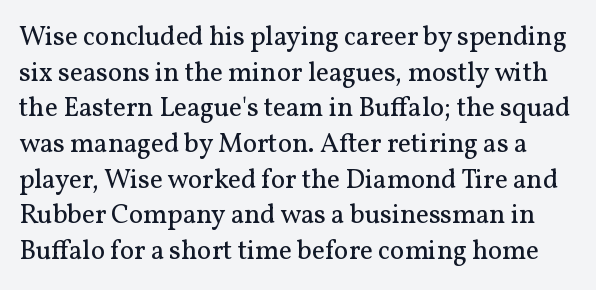
Q: Is the text bold? A: No.
Q: Is the text italic (slanted)? A: No, it is upright.
Q: Is the text underlined? A: No.
Q: Is the spacing between letters normal or unusually wide? A: Normal.
Q: Is the spacing between lines tight, normal or loose? A: Normal.
